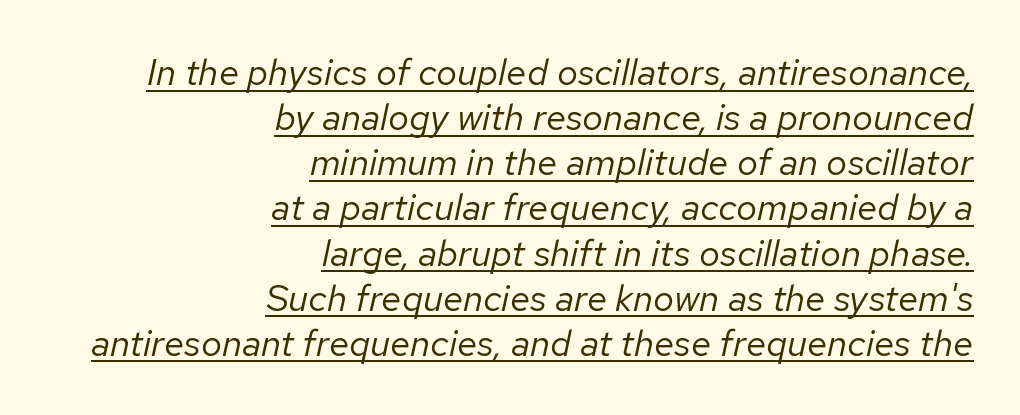
{"italic": "yes", "lean": "right", "slant_degrees": 12, "bold": "no", "weight": "regular", "width": "normal", "stroke_contrast": "low", "x_height": "medium", "monospaced": "no", "underline": "yes", "align": "right", "line_spacing_ratio": 1.22, "letter_spacing": "normal", "letter_spacing_em": 0.0, "glyph_px": 37}
